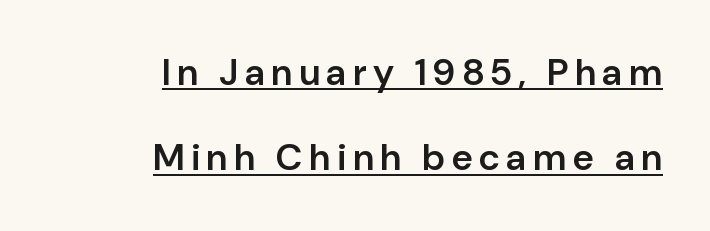
Q: Is the text bold? A: Semi-bold.
Q: Is the text italic (slanted)? A: No, it is upright.
Q: Is the typeface a serif or a sans-serif typeface? A: Sans-serif.
Q: Is the text underlined? A: Yes.
Q: How is the paragraph aligned? A: Right-aligned.
Q: Is the spacing between lines tight, normal or loose? A: Loose.
Q: Width (condensed, normal, or wide)? A: Normal.
Q: Stroke contrast? A: Low.
Q: x-height? A: Medium.
Q: Monospaced? A: No.
